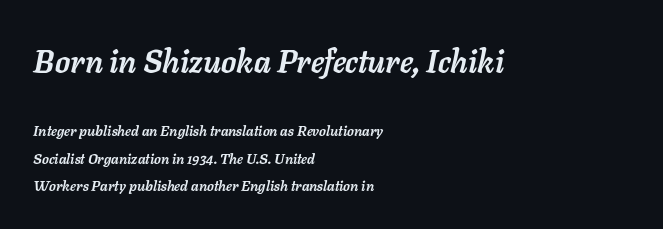
The image shows 31 px semibold type, italic (leaning right); set left-aligned, loose line spacing (1.95x), normal letter spacing, not underlined; the first (top) block is 2.21x larger; low stroke contrast and a medium x-height.
